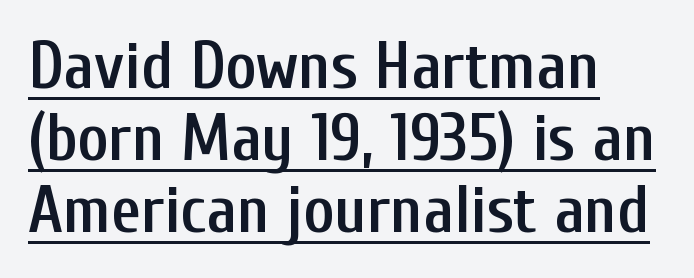
Q: Is the text bold? A: Semi-bold.
Q: Is the text italic (slanted)? A: No, it is upright.
Q: Is the typeface a serif or a sans-serif typeface? A: Sans-serif.
Q: Is the text underlined? A: Yes.
Q: How is the paragraph aligned? A: Left-aligned.
Q: Is the spacing between letters normal or unusually wide? A: Normal.
Q: Is the spacing between lines tight, normal or loose? A: Tight.
Q: Width (condensed, normal, or wide)? A: Condensed.
Q: Stroke contrast? A: Low.
Q: x-height? A: Medium.
Q: Monospaced? A: No.
